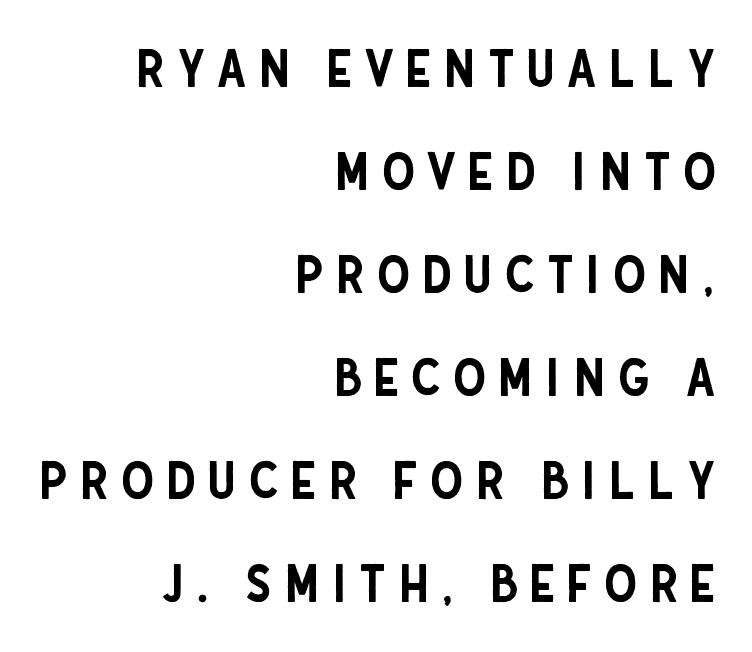
The image shows 52 px condensed sans-serif type, upright; set right-aligned, loose line spacing (1.98x), unusually wide letter spacing (+0.23 em), not underlined; low stroke contrast and a large x-height.
